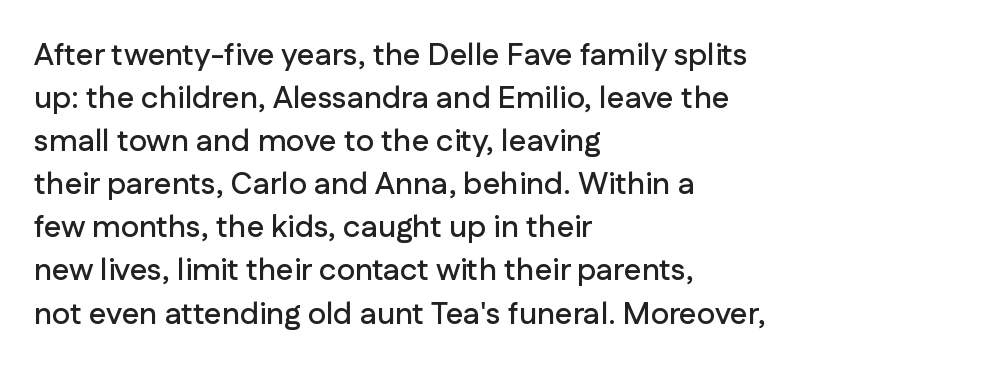
The image shows 31 px sans-serif type, upright; set left-aligned, normal line spacing (1.39x), normal letter spacing, not underlined; low stroke contrast and a medium x-height.
